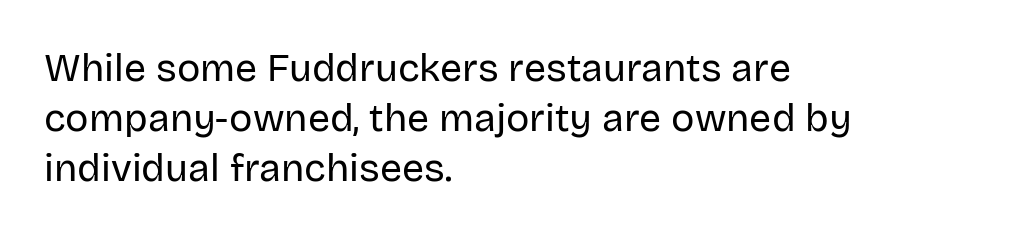
{"serif": "no", "italic": "no", "bold": "no", "weight": "regular", "width": "normal", "stroke_contrast": "low", "x_height": "large", "monospaced": "no", "underline": "no", "align": "left", "line_spacing": "normal", "line_spacing_ratio": 1.28, "letter_spacing": "normal", "letter_spacing_em": 0.0, "glyph_px": 39}
